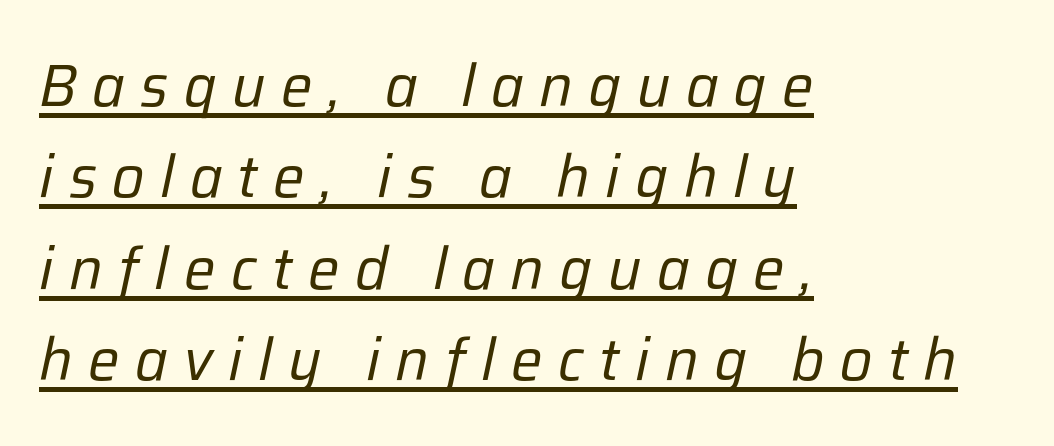
Q: Is the text bold? A: No.
Q: Is the text italic (slanted)? A: Yes, it leans right by about 12 degrees.
Q: Is the text underlined? A: Yes.
Q: How is the paragraph aligned? A: Left-aligned.
Q: Is the spacing between letters normal or unusually wide? A: Unusually wide.
Q: Is the spacing between lines tight, normal or loose? A: Normal.
Q: Width (condensed, normal, or wide)? A: Normal.
Q: Stroke contrast? A: Low.
Q: x-height? A: Medium.
Q: Monospaced? A: No.
